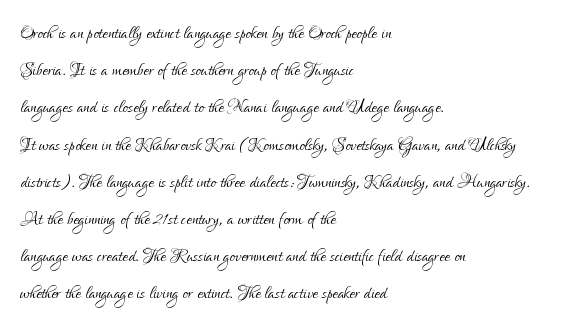
The image shows 24 px text type; set left-aligned, normal line spacing (1.55x), normal letter spacing, not underlined.
